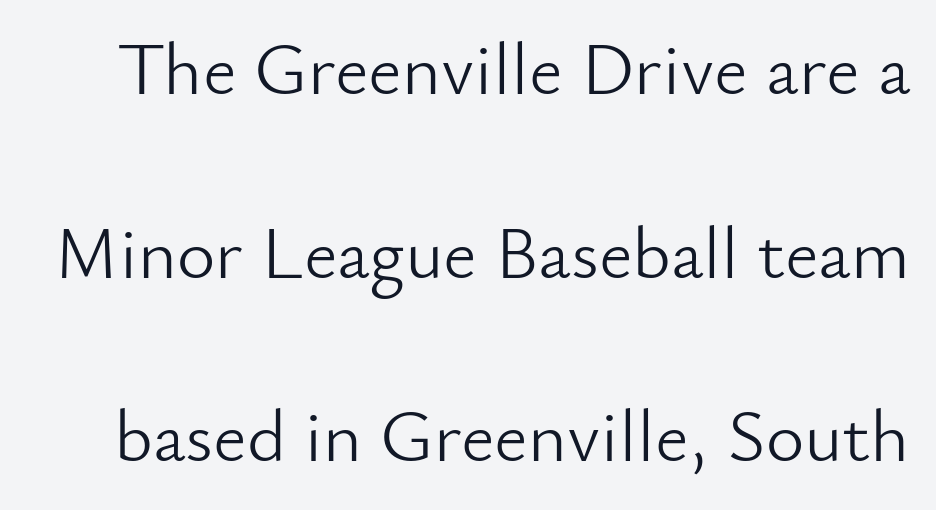
Q: Is the text bold? A: No.
Q: Is the text italic (slanted)? A: No, it is upright.
Q: Is the typeface a serif or a sans-serif typeface? A: Sans-serif.
Q: Is the text underlined? A: No.
Q: Is the spacing between letters normal or unusually wide? A: Normal.
Q: Is the spacing between lines tight, normal or loose? A: Loose.
Q: Width (condensed, normal, or wide)? A: Normal.
Q: Stroke contrast? A: Low.
Q: x-height? A: Small.
Q: Monospaced? A: No.
